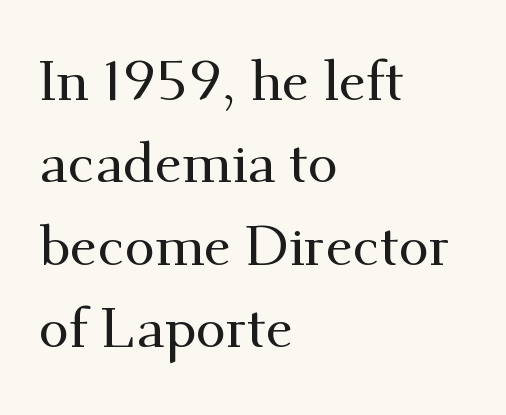
This is serif lettering, the kind often seen in printed books. There is no visible air inserted between adjacent glyphs. The zone under the glyphs is completely vacant. The letters advance in unequal steps, a hallmark of proportional type. Baseline-to-baseline distance is the conventional proportion of letter height.
